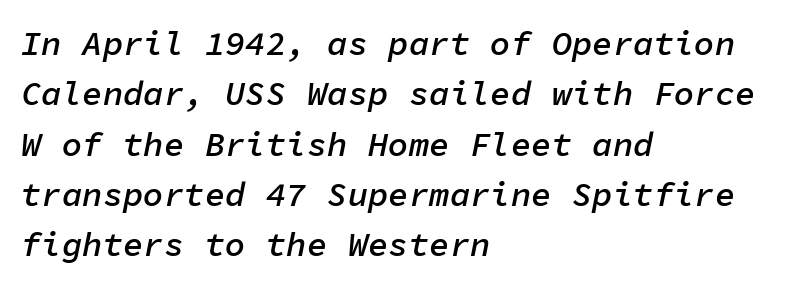
{"italic": "yes", "lean": "right", "slant_degrees": 11, "bold": "semi", "weight": "semibold", "width": "normal", "stroke_contrast": "low", "x_height": "medium", "monospaced": "yes", "underline": "no", "align": "left", "line_spacing": "normal", "line_spacing_ratio": 1.48, "letter_spacing": "normal", "letter_spacing_em": 0.0, "glyph_px": 34}
